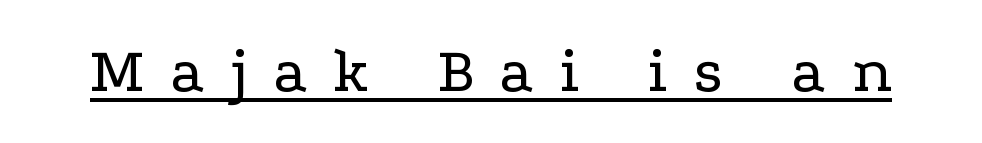
Q: Is the text bold? A: No.
Q: Is the text italic (slanted)? A: No, it is upright.
Q: Is the typeface a serif or a sans-serif typeface? A: Serif.
Q: Is the text underlined? A: Yes.
Q: Is the spacing between letters normal or unusually wide? A: Unusually wide.
Q: Width (condensed, normal, or wide)? A: Wide.
Q: Stroke contrast? A: Low.
Q: x-height? A: Medium.
Q: Monospaced? A: No.
